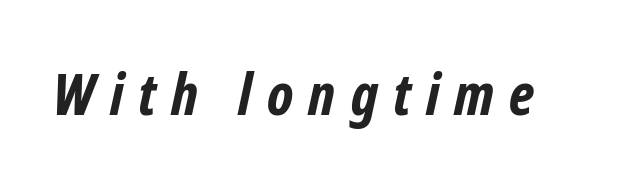
Display-style spreading of the glyphs; the letterfit is very open. The font family rendered here belongs to the sans-serif group. A bare baseline throughout the passage. How heavy is the stroke? Heavy — this is a bold. The face used here is proportionally spaced, like ordinary book or web type.
